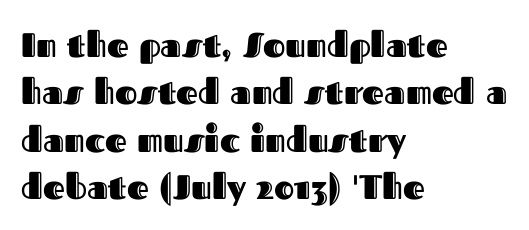
{"italic": "no", "width": "normal", "x_height": "medium", "monospaced": "no", "underline": "no", "align": "left", "line_spacing": "normal", "line_spacing_ratio": 1.39, "letter_spacing": "normal", "letter_spacing_em": 0.0, "glyph_px": 34}
